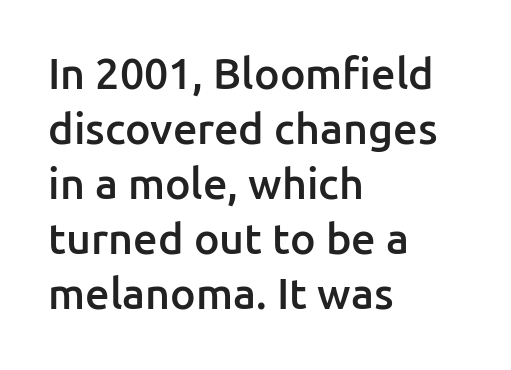
The image shows 43 px semibold sans-serif type, upright; set left-aligned, normal line spacing (1.28x), normal letter spacing, not underlined; low stroke contrast and a medium x-height.
